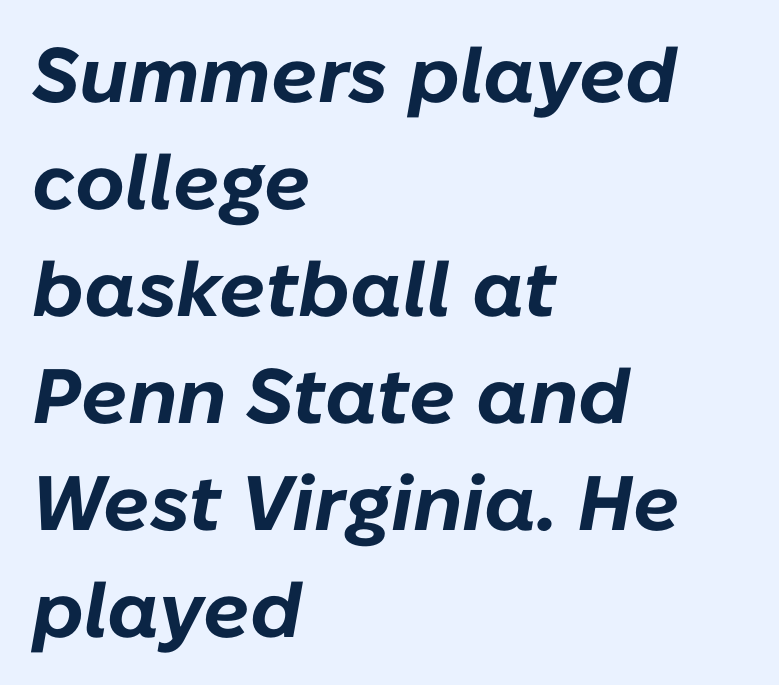
Notice how the passage keeps a crisp vertical edge on the left only. In terms of weight, the rendering is a true, heavy bold. Descenders hang freely into open space. The block of text has a typical density, with ordinary space between rows. The face used here is proportionally spaced, like ordinary book or web type. Between one letter and the next there's only the usual sliver of space.
